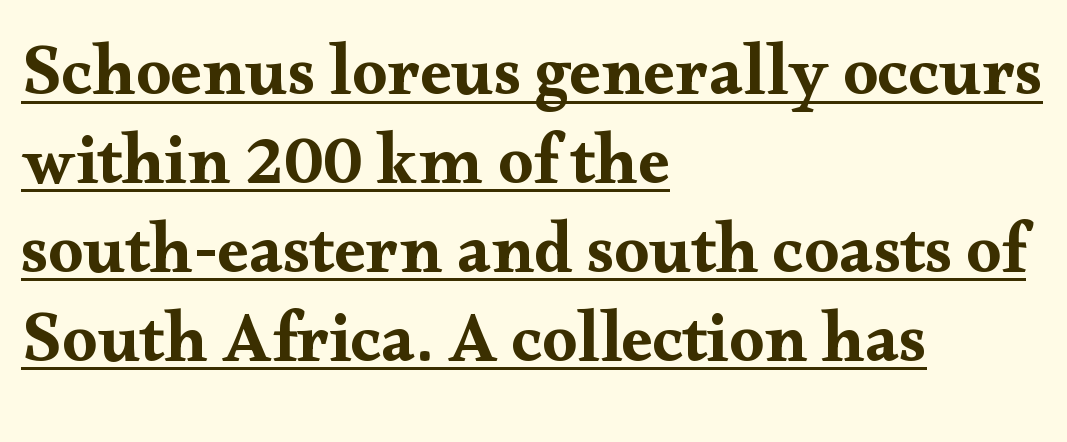
Q: Is the text italic (slanted)? A: No, it is upright.
Q: Is the typeface a serif or a sans-serif typeface? A: Serif.
Q: Is the text underlined? A: Yes.
Q: How is the paragraph aligned? A: Left-aligned.
Q: Is the spacing between letters normal or unusually wide? A: Normal.
Q: Is the spacing between lines tight, normal or loose? A: Normal.
Q: Width (condensed, normal, or wide)? A: Wide.
Q: Stroke contrast? A: Medium.
Q: x-height? A: Small.
Q: Monospaced? A: No.
